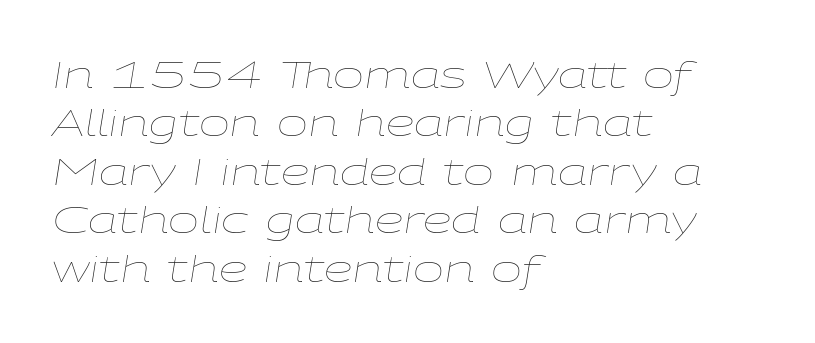
{"italic": "yes", "lean": "right", "slant_degrees": 9, "bold": "no", "weight": "thin", "width": "wide", "stroke_contrast": "low", "x_height": "medium", "monospaced": "no", "underline": "no", "align": "left", "line_spacing": "normal", "line_spacing_ratio": 1.31, "letter_spacing": "normal", "letter_spacing_em": 0.0, "glyph_px": 37}
